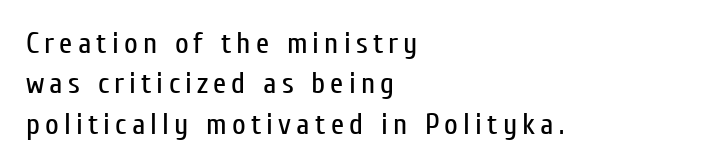
{"serif": "no", "italic": "no", "bold": "no", "weight": "regular", "width": "condensed", "stroke_contrast": "low", "x_height": "medium", "monospaced": "no", "underline": "no", "align": "left", "line_spacing": "normal", "line_spacing_ratio": 1.35, "glyph_px": 30}
